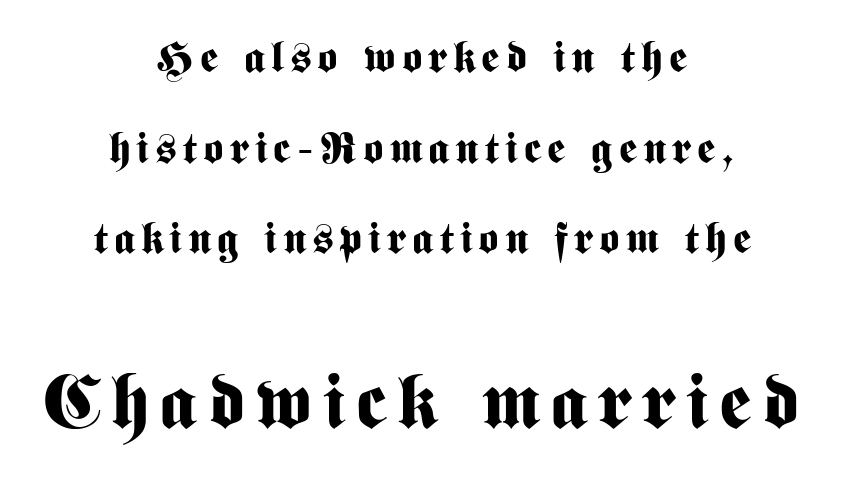
Q: Is the text bold? A: Yes.
Q: Is the text italic (slanted)? A: No, it is upright.
Q: Is the typeface a serif or a sans-serif typeface? A: Sans-serif.
Q: Is the text underlined? A: No.
Q: How is the paragraph aligned? A: Centered.
Q: Is the spacing between lines tight, normal or loose? A: Loose.
Q: Which block of text is set in a larger size, the first (top) or the second (bottom)? A: The second (bottom) one.
Q: Width (condensed, normal, or wide)? A: Condensed.
Q: Stroke contrast? A: Medium.
Q: x-height? A: Medium.
Q: Monospaced? A: No.
